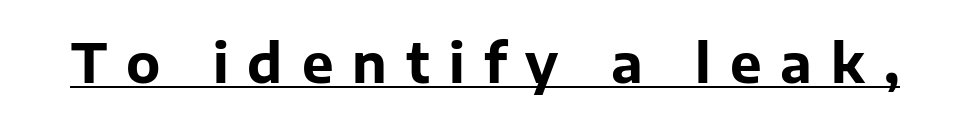
Q: Is the text bold? A: Yes.
Q: Is the text italic (slanted)? A: No, it is upright.
Q: Is the typeface a serif or a sans-serif typeface? A: Sans-serif.
Q: Is the text underlined? A: Yes.
Q: Is the spacing between letters normal or unusually wide? A: Unusually wide.
Q: Width (condensed, normal, or wide)? A: Normal.
Q: Stroke contrast? A: Low.
Q: x-height? A: Medium.
Q: Monospaced? A: No.
